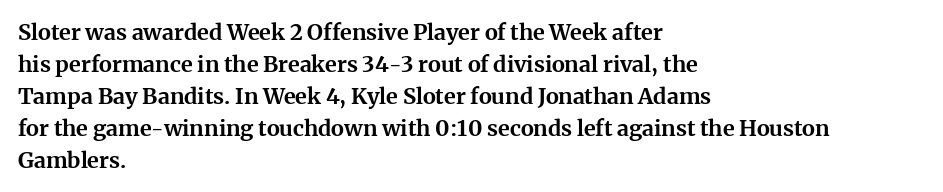
Q: Is the text bold? A: Yes.
Q: Is the text italic (slanted)? A: No, it is upright.
Q: Is the text underlined? A: No.
Q: How is the paragraph aligned? A: Left-aligned.
Q: Is the spacing between letters normal or unusually wide? A: Normal.
Q: Is the spacing between lines tight, normal or loose? A: Normal.
